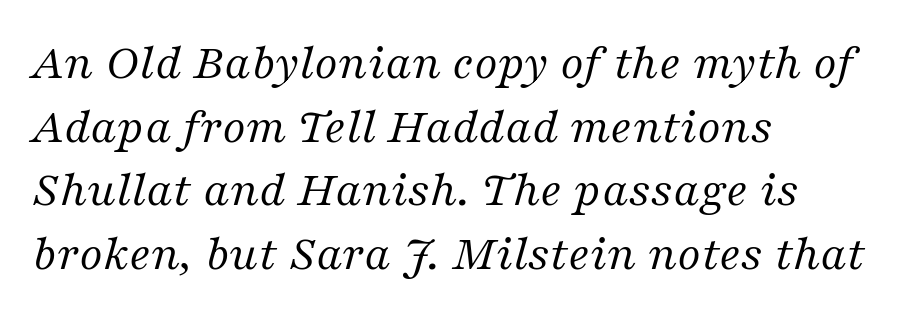
Notice how the passage keeps a crisp vertical edge on the left only. The glyphs in this specimen are seriffed. Spacing verdict: proportional, widths tailored to each character. The block of text has a typical density, with ordinary space between rows.
